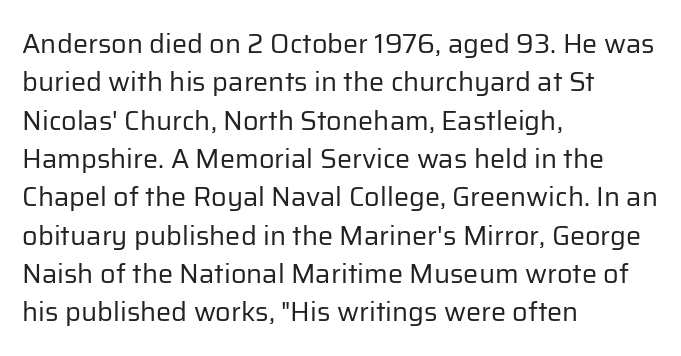
The image shows 27 px text type, upright; set left-aligned, normal line spacing (1.42x), normal letter spacing, not underlined.
